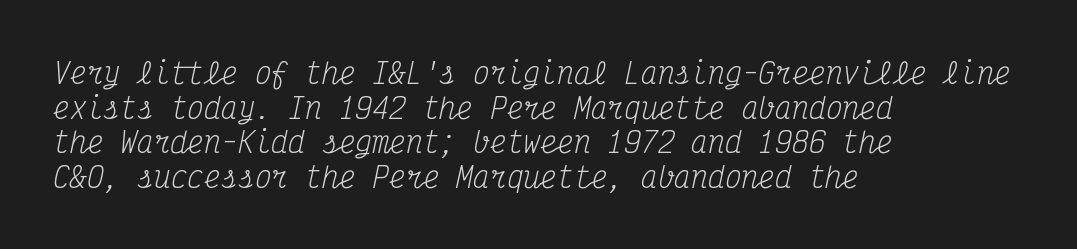
{"serif": "yes", "italic": "yes", "lean": "right", "slant_degrees": 12, "bold": "no", "weight": "regular", "width": "condensed", "stroke_contrast": "medium", "x_height": "medium", "monospaced": "yes", "underline": "no", "align": "left", "line_spacing_ratio": 1.24, "letter_spacing": "normal", "letter_spacing_em": 0.0, "glyph_px": 28}
